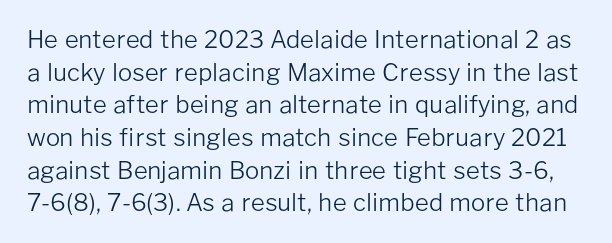
Lines of text with bare space underneath. The letters look calm and open, with moderate or lighter stems. There is no visible air inserted between adjacent glyphs. Italic? Not at all — the glyphs are vertical. Compared with typical paragraphs, the rows here are spaced about the same.
